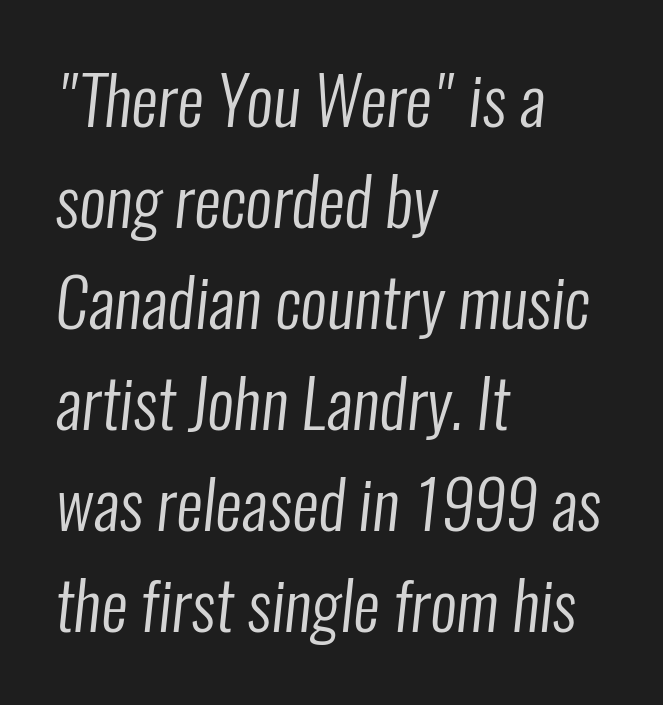
{"serif": "no", "bold": "no", "weight": "regular", "width": "condensed", "stroke_contrast": "low", "x_height": "medium", "monospaced": "no", "underline": "no", "align": "left", "line_spacing": "normal", "line_spacing_ratio": 1.53, "letter_spacing": "normal", "letter_spacing_em": 0.0, "glyph_px": 66}
